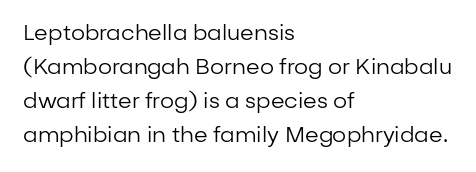
{"italic": "no", "bold": "no", "underline": "no", "align": "left", "line_spacing": "normal", "line_spacing_ratio": 1.55, "letter_spacing": "normal", "letter_spacing_em": 0.0, "glyph_px": 22}
